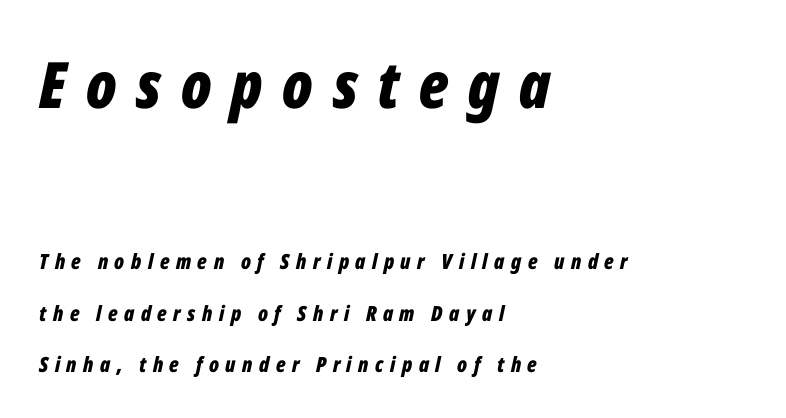
{"italic": "yes", "lean": "right", "slant_degrees": 12, "bold": "yes", "weight": "bold", "width": "condensed", "stroke_contrast": "low", "x_height": "medium", "monospaced": "no", "underline": "no", "align": "left", "line_spacing": "loose", "line_spacing_ratio": 2.44, "letter_spacing": "wide", "letter_spacing_em": 0.31, "larger_block": "first", "size_ratio": 3.05, "glyph_px": 64}
